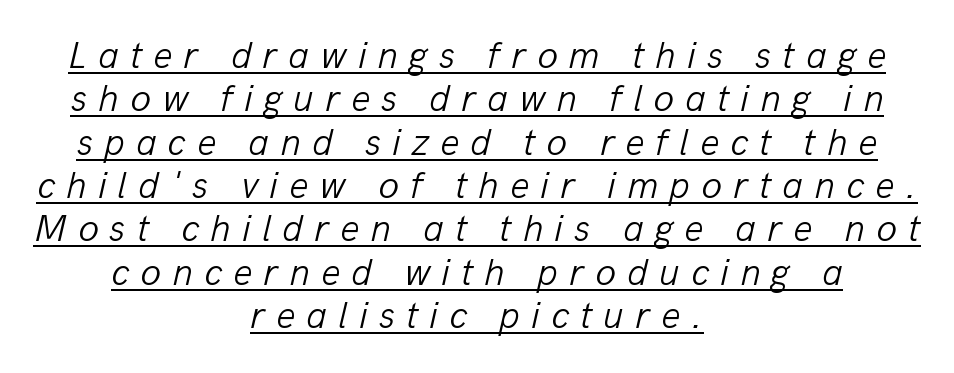
Q: Is the text bold? A: No.
Q: Is the text italic (slanted)? A: Yes, it leans right by about 13 degrees.
Q: Is the text underlined? A: Yes.
Q: How is the paragraph aligned? A: Centered.
Q: Is the spacing between letters normal or unusually wide? A: Unusually wide.
Q: Is the spacing between lines tight, normal or loose? A: Tight.
Q: Width (condensed, normal, or wide)? A: Normal.
Q: Stroke contrast? A: Low.
Q: x-height? A: Medium.
Q: Monospaced? A: No.
